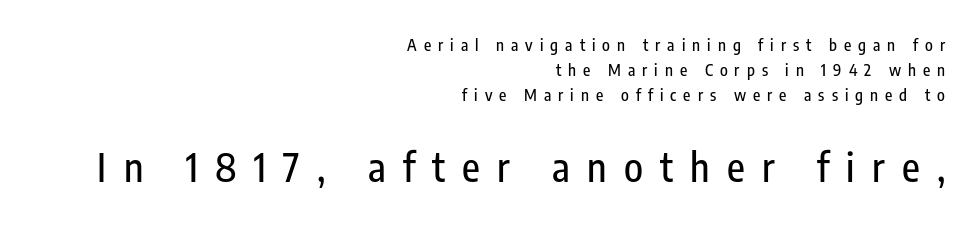
Q: Is the text italic (slanted)? A: No, it is upright.
Q: Is the typeface a serif or a sans-serif typeface? A: Sans-serif.
Q: Is the text underlined? A: No.
Q: How is the paragraph aligned? A: Right-aligned.
Q: Is the spacing between letters normal or unusually wide? A: Unusually wide.
Q: Is the spacing between lines tight, normal or loose? A: Normal.
Q: Which block of text is set in a larger size, the first (top) or the second (bottom)? A: The second (bottom) one.
Q: Width (condensed, normal, or wide)? A: Condensed.
Q: Stroke contrast? A: Low.
Q: x-height? A: Medium.
Q: Monospaced? A: No.
